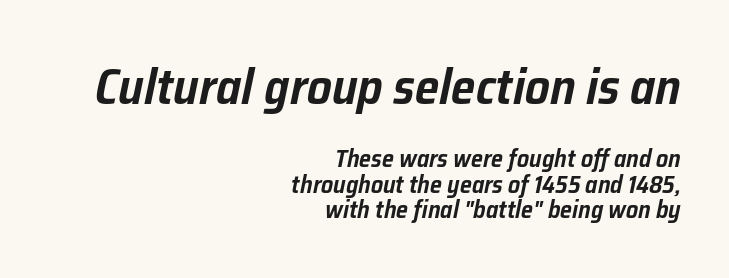
The image shows 49 px text type, italic (leaning right); set right-aligned, tight line spacing (1.06x), normal letter spacing, not underlined; the first (top) block is 2.04x larger; low stroke contrast and a medium x-height.
